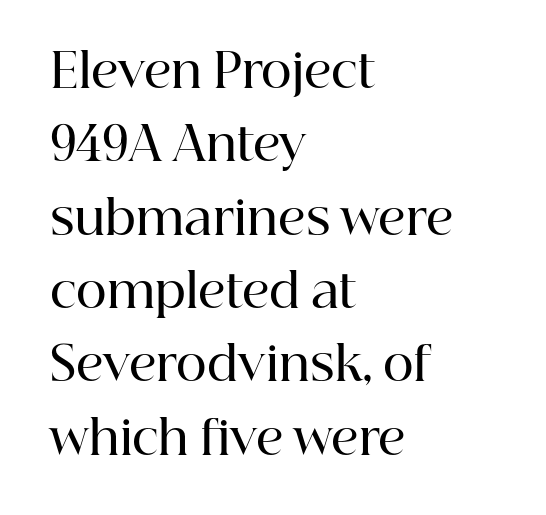
The image shows 47 px semibold serif type, upright; set left-aligned, normal line spacing (1.56x), normal letter spacing, not underlined; high stroke contrast and a medium x-height.
